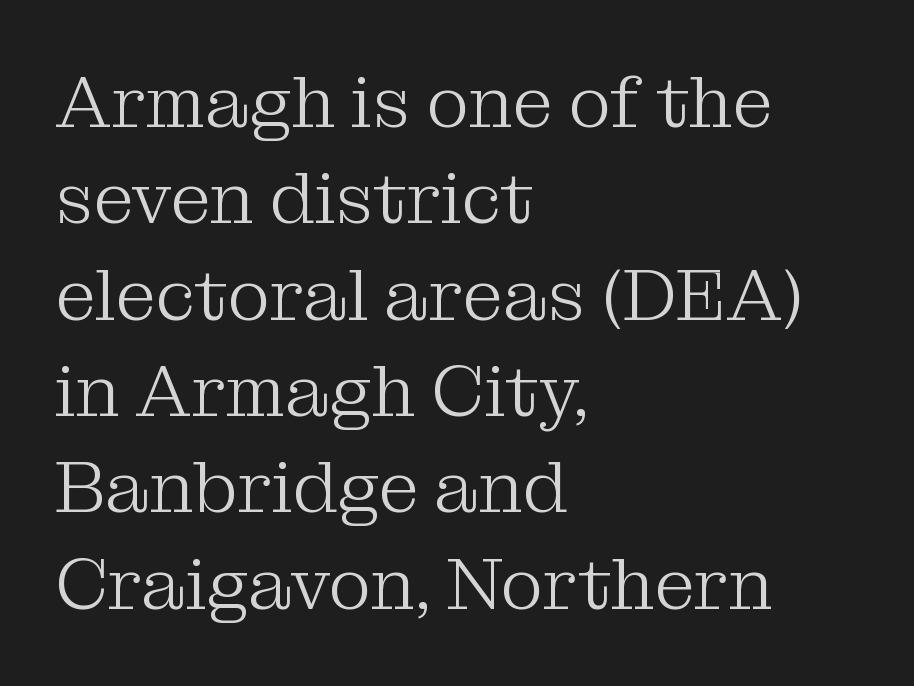
Q: Is the text bold? A: No.
Q: Is the text italic (slanted)? A: No, it is upright.
Q: Is the typeface a serif or a sans-serif typeface? A: Serif.
Q: Is the text underlined? A: No.
Q: How is the paragraph aligned? A: Left-aligned.
Q: Is the spacing between letters normal or unusually wide? A: Normal.
Q: Is the spacing between lines tight, normal or loose? A: Normal.
Q: Width (condensed, normal, or wide)? A: Normal.
Q: Stroke contrast? A: Medium.
Q: x-height? A: Medium.
Q: Monospaced? A: No.
